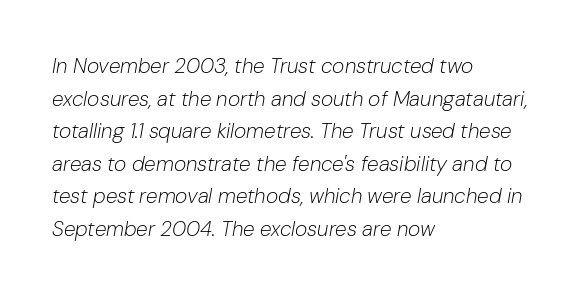
{"italic": "yes", "lean": "right", "slant_degrees": 10, "bold": "no", "underline": "no", "align": "left", "line_spacing": "normal", "line_spacing_ratio": 1.55, "letter_spacing": "normal", "letter_spacing_em": 0.0, "glyph_px": 21}
